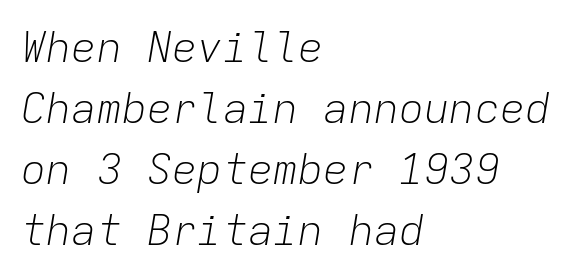
The image shows 42 px light type, italic (leaning right), monospaced; set left-aligned, normal line spacing (1.45x), normal letter spacing, not underlined; low stroke contrast and a medium x-height.
